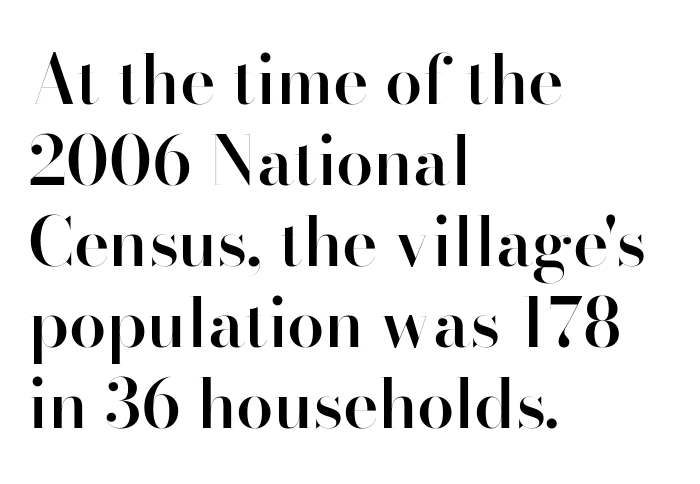
{"serif": "no", "italic": "no", "bold": "semi", "weight": "semibold", "width": "normal", "stroke_contrast": "high", "x_height": "small", "monospaced": "no", "underline": "no", "align": "left", "line_spacing_ratio": 1.21, "letter_spacing": "normal", "letter_spacing_em": 0.0, "glyph_px": 67}
